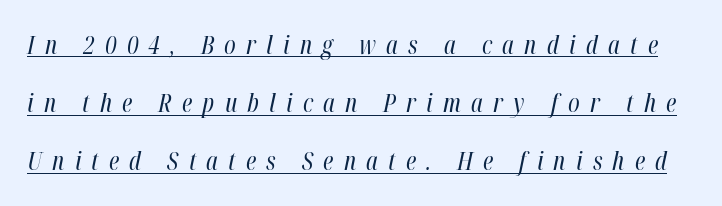
Characters are canted at an angle relative to the baseline's perpendicular. Caption: expanded tracking, letters set apart. Airy leading. The passage shown is underscored from start to finish. Counters stay open thanks to moderate or lighter strokes.
